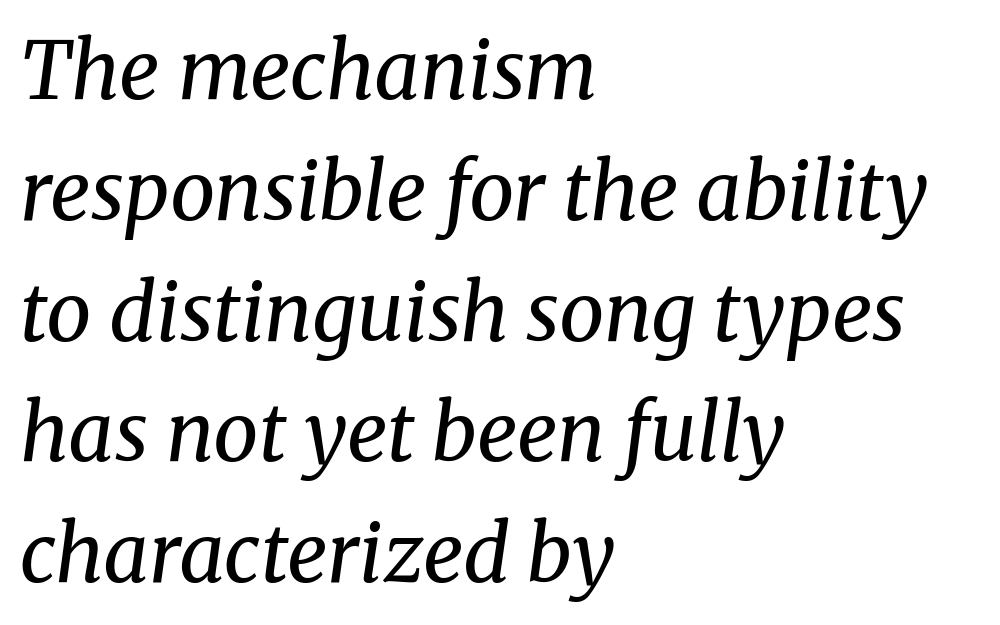
The image shows 80 px regular-weight serif type, italic (leaning right); set left-aligned, normal line spacing (1.51x), normal letter spacing, not underlined; medium stroke contrast and a medium x-height.
